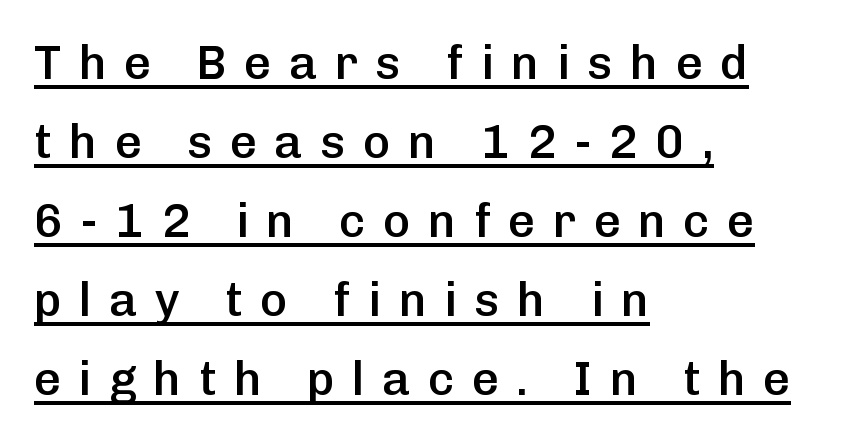
Q: Is the text bold? A: Semi-bold.
Q: Is the text italic (slanted)? A: No, it is upright.
Q: Is the typeface a serif or a sans-serif typeface? A: Sans-serif.
Q: Is the text underlined? A: Yes.
Q: How is the paragraph aligned? A: Left-aligned.
Q: Is the spacing between letters normal or unusually wide? A: Unusually wide.
Q: Is the spacing between lines tight, normal or loose? A: Normal.
Q: Width (condensed, normal, or wide)? A: Normal.
Q: Stroke contrast? A: Low.
Q: x-height? A: Medium.
Q: Monospaced? A: No.
